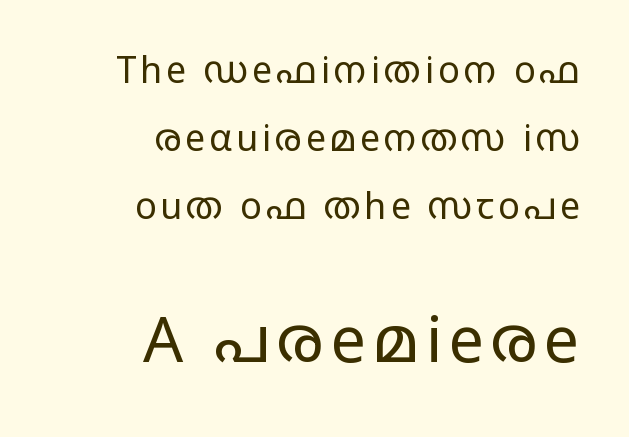
The image shows 63 px regular-weight, wide sans-serif type, upright; set right-aligned, line spacing 1.89x, not underlined; the second (bottom) block is 1.75x larger; low stroke contrast and a large x-height.
